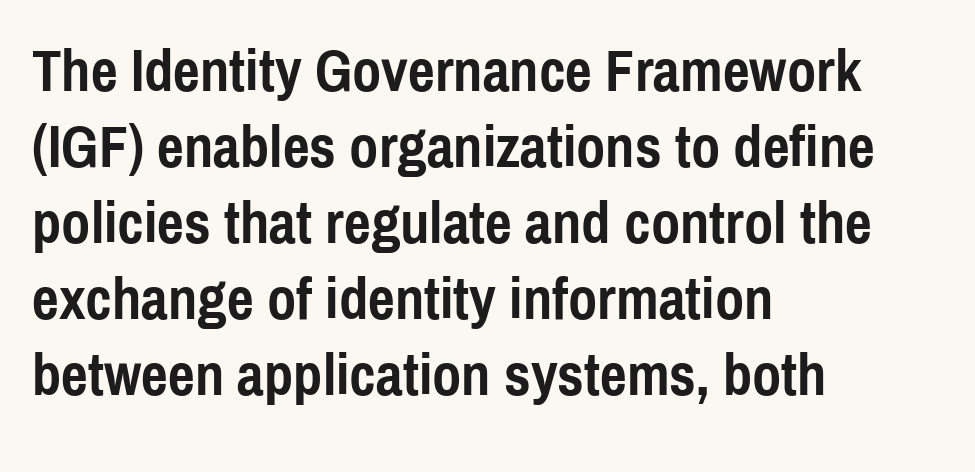
Q: Is the text bold? A: Yes.
Q: Is the text italic (slanted)? A: No, it is upright.
Q: Is the typeface a serif or a sans-serif typeface? A: Sans-serif.
Q: Is the text underlined? A: No.
Q: How is the paragraph aligned? A: Left-aligned.
Q: Is the spacing between letters normal or unusually wide? A: Normal.
Q: Is the spacing between lines tight, normal or loose? A: Normal.
Q: Width (condensed, normal, or wide)? A: Condensed.
Q: x-height? A: Medium.
Q: Monospaced? A: No.
